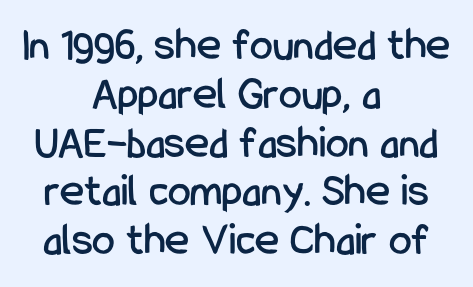
The rendering positions every line midway between the sides. Leading: reduced. Typographically, this falls in the sans-serif category. The rendering keeps characters at their native spacing.
